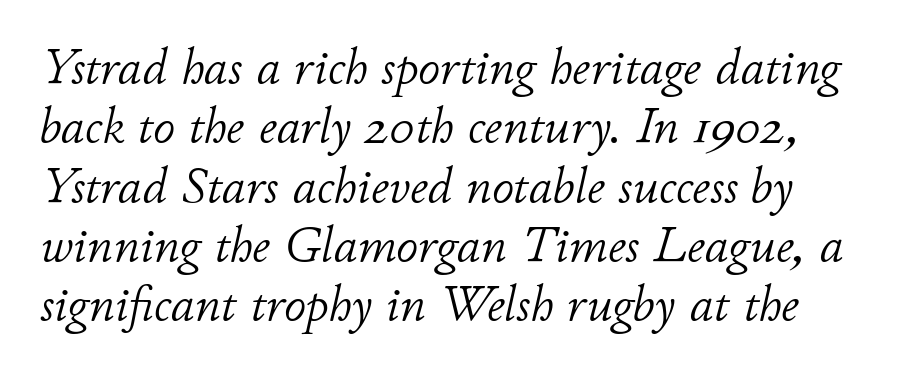
The image shows 49 px light type, italic (leaning right); set left-aligned, line spacing 1.21x, normal letter spacing, not underlined; low stroke contrast and a small x-height.
